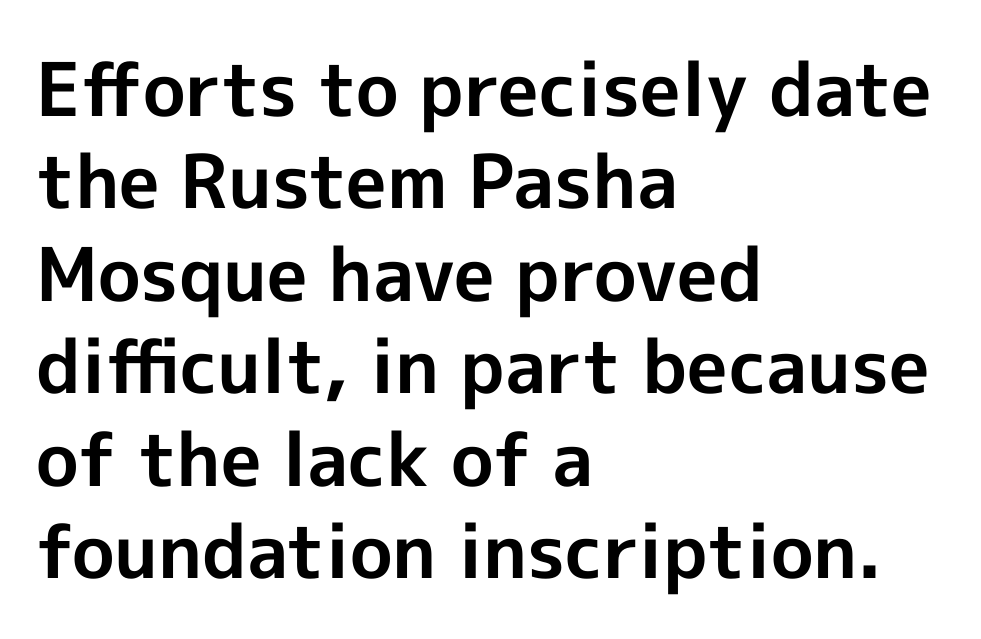
The image shows 74 px bold sans-serif type, upright; set left-aligned, normal line spacing (1.25x), normal letter spacing, not underlined; a medium x-height.
